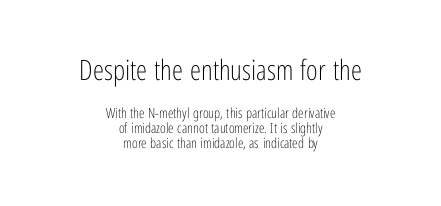
Visually the block forms a symmetrical silhouette, jagged on both flanks. You can tell from the bare stems that sans-serif type was used. Ordinary non-slanted type is in use. Quick note: interline space is minimal. This sample has the flowing, uneven cadence of proportional lettering.
